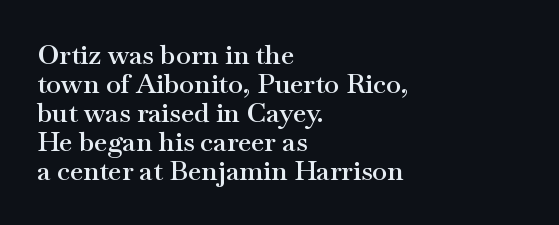
The strokes are fattened partway — semibold, not bold. A classic flush-left, rag-right setting is used for this passage. Style check: upright. Each word holds together tightly as a unit, with standard inter-letter gaps. Notice how descenders almost collide with the ascenders below — that's tight leading. Check under the words: just untouched page.
